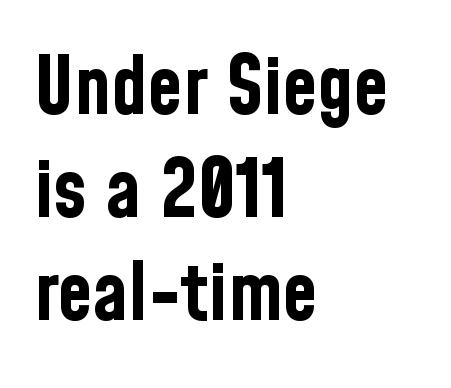
Q: Is the text bold? A: Yes.
Q: Is the text italic (slanted)? A: No, it is upright.
Q: Is the typeface a serif or a sans-serif typeface? A: Sans-serif.
Q: Is the text underlined? A: No.
Q: How is the paragraph aligned? A: Left-aligned.
Q: Is the spacing between letters normal or unusually wide? A: Normal.
Q: Is the spacing between lines tight, normal or loose? A: Normal.
Q: Width (condensed, normal, or wide)? A: Condensed.
Q: Stroke contrast? A: Low.
Q: x-height? A: Medium.
Q: Monospaced? A: No.
